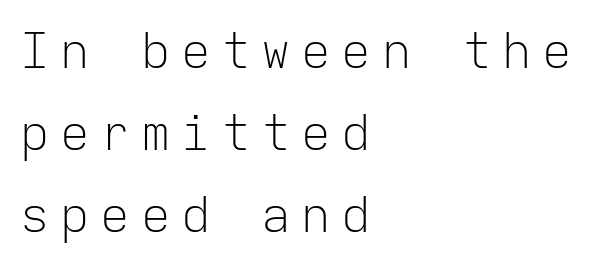
Q: Is the text bold? A: No.
Q: Is the text italic (slanted)? A: No, it is upright.
Q: Is the typeface a serif or a sans-serif typeface? A: Sans-serif.
Q: Is the text underlined? A: No.
Q: How is the paragraph aligned? A: Left-aligned.
Q: Is the spacing between letters normal or unusually wide? A: Unusually wide.
Q: Is the spacing between lines tight, normal or loose? A: Normal.
Q: Width (condensed, normal, or wide)? A: Normal.
Q: Stroke contrast? A: Low.
Q: x-height? A: Medium.
Q: Monospaced? A: Yes.
